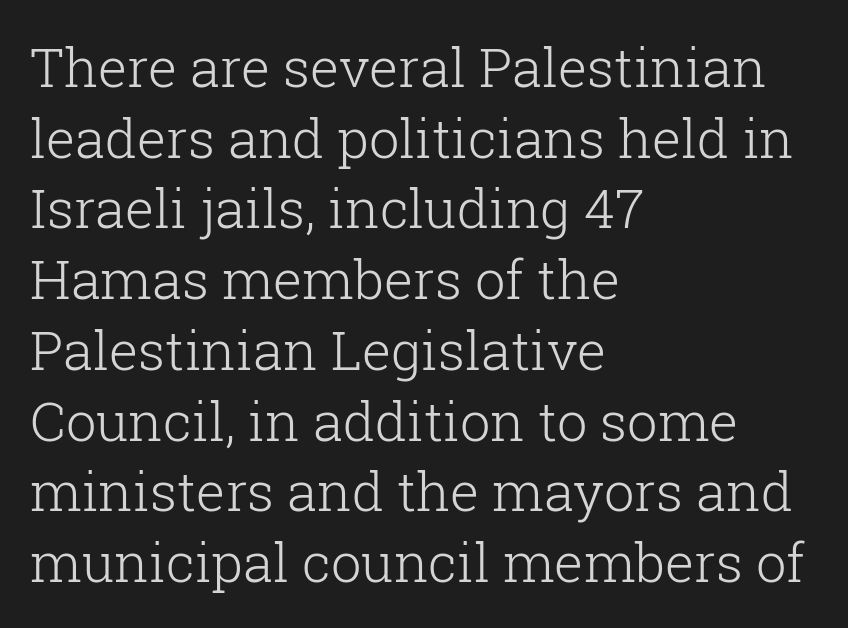
{"serif": "yes", "italic": "no", "bold": "no", "weight": "light", "width": "normal", "stroke_contrast": "low", "x_height": "medium", "monospaced": "no", "underline": "no", "align": "left", "line_spacing": "normal", "line_spacing_ratio": 1.31, "letter_spacing": "normal", "letter_spacing_em": 0.0, "glyph_px": 54}
